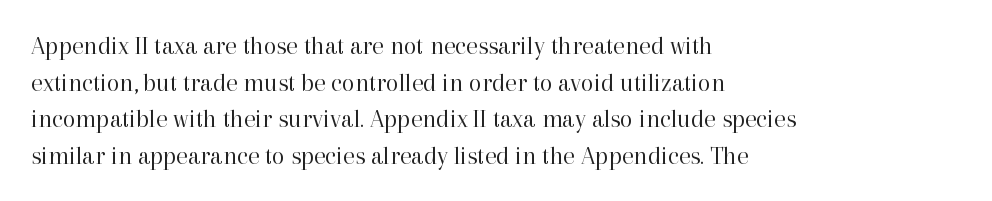
{"italic": "no", "bold": "no", "underline": "no", "align": "left", "line_spacing": "normal", "line_spacing_ratio": 1.41, "letter_spacing": "normal", "letter_spacing_em": 0.0, "glyph_px": 26}
